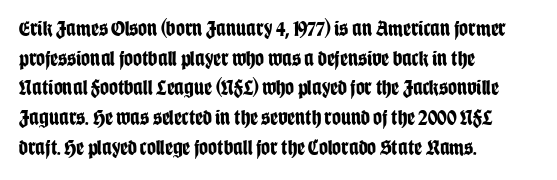
Q: Is the text bold? A: Yes.
Q: Is the text italic (slanted)? A: No, it is upright.
Q: Is the text underlined? A: No.
Q: How is the paragraph aligned? A: Left-aligned.
Q: Is the spacing between letters normal or unusually wide? A: Normal.
Q: Is the spacing between lines tight, normal or loose? A: Normal.
